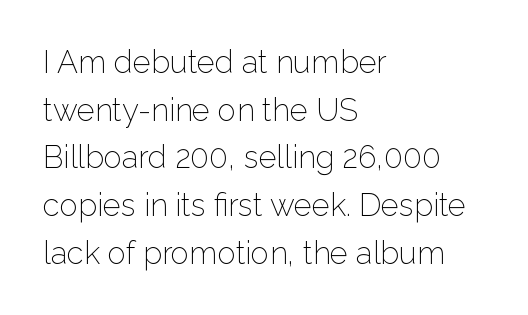
Has an underline been added? It has not. Is the type heavy? It reads as light-to-regular instead. Students, note that the glyphs here touch the page at normal intervals. The type sits square on the baseline with zero lean.
